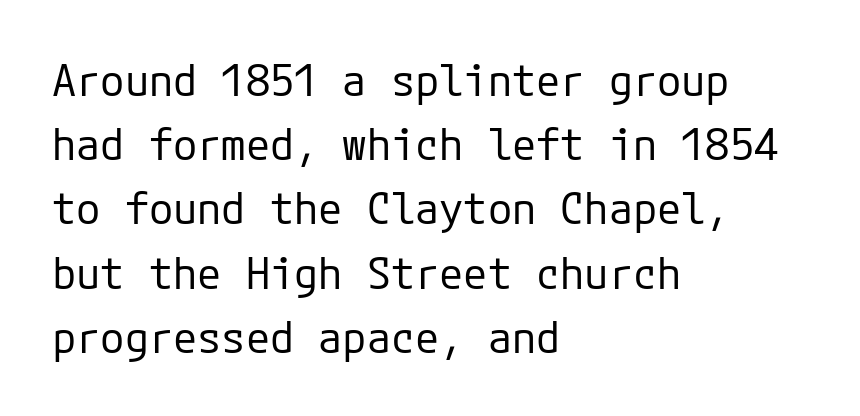
The characters are drawn with everyday or finer stroke widths. Spacing between characters is what you'd get straight out of the box. In terms of leading, this rendering sits right in the middle. These lines are composed in type without serifs.
